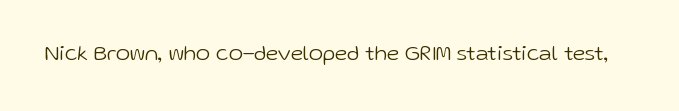
The image shows 22 px text type, upright; set normal letter spacing, not underlined.
